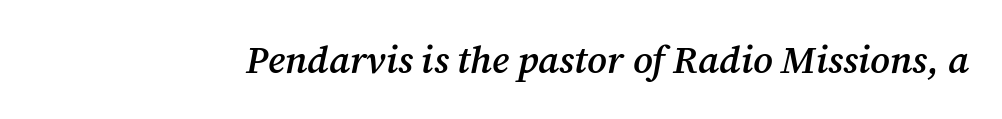
Stroke thickness is moderately raised; the sample reads as semibold. The area under the type is left untouched. Looking at the ascenders, they clearly lean. Unlike a clean sans, this face finishes its strokes with serifs.
